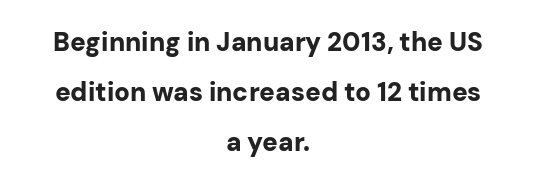
Glance below the letters and you will spot only blank space. Characters follow at the spacing the type designer built in. Is there any slant? The stems are plumb. Does the leading feel generous? Absolutely, it's lavish. Which margin do the lines hug? Neither — every line sits in the middle.
